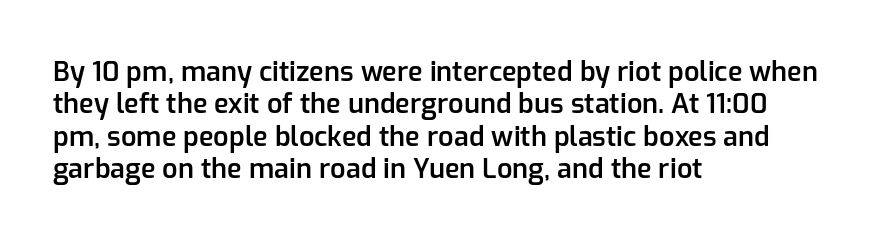
The image shows 27 px text type, upright; set left-aligned, line spacing 1.2x, normal letter spacing, not underlined.
